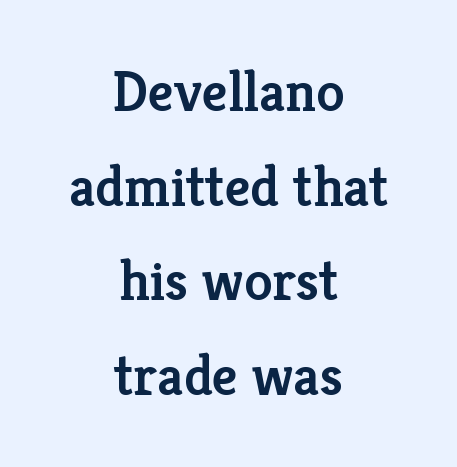
Q: Is the text bold? A: Semi-bold.
Q: Is the text italic (slanted)? A: No, it is upright.
Q: Is the typeface a serif or a sans-serif typeface? A: Serif.
Q: Is the text underlined? A: No.
Q: How is the paragraph aligned? A: Centered.
Q: Is the spacing between letters normal or unusually wide? A: Normal.
Q: Is the spacing between lines tight, normal or loose? A: Normal.
Q: Width (condensed, normal, or wide)? A: Normal.
Q: Stroke contrast? A: Low.
Q: x-height? A: Medium.
Q: Monospaced? A: No.
